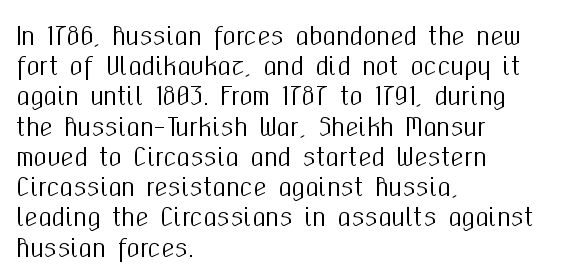
{"italic": "no", "underline": "no", "align": "left", "line_spacing": "normal", "line_spacing_ratio": 1.26, "letter_spacing": "normal", "letter_spacing_em": 0.0, "glyph_px": 24}
